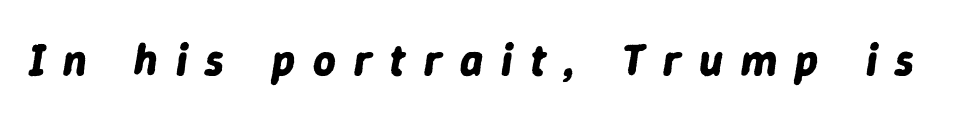
Descenders are the only things crossing below the line. Substantial extra tracking has been applied to these lines. Style check: oblique. Looks like regular typesetting: each glyph gets only the width it needs. Heft: maximum for text — a bold.
